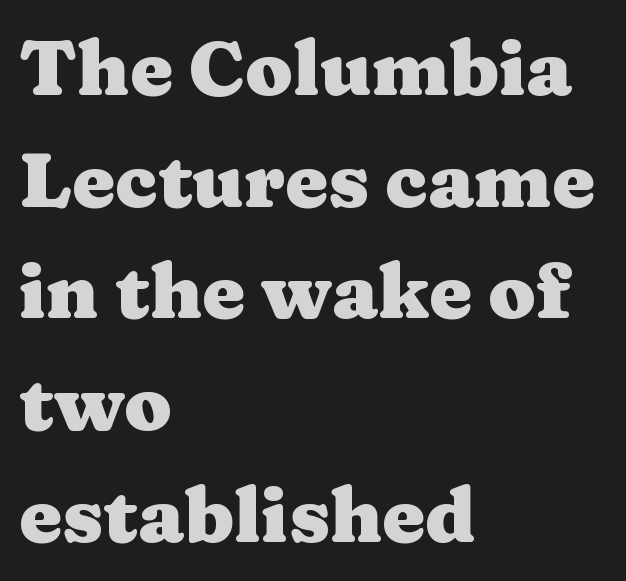
These lines are rendered in a variable-pitch font. The string is rendered with underlining switched off. The text block is weighted toward the left margin, trailing off unevenly rightward. Rows of type keep a routine distance in the vertical direction. The characters display serif detailing at their extremities.
